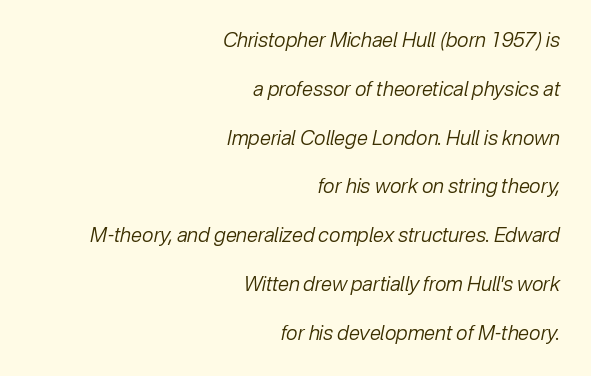
Designer's note — italics engaged. This sample is right-justified, so line beginnings fall wherever the words allow. Words appear dense and cohesive because spacing is normal. Caption: face not bold, strokes unweighted. Beneath every word, the page is bare. A great deal of white space separates one row of letters from the next.
